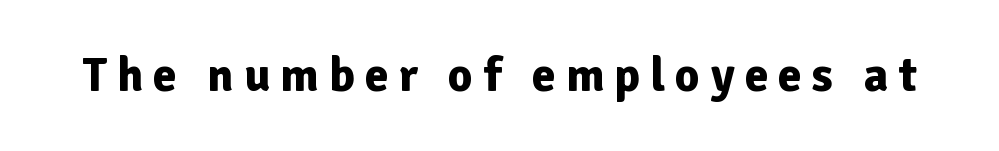
The image shows 48 px bold sans-serif type, upright; set unusually wide letter spacing (+0.21 em), not underlined; low stroke contrast and a medium x-height.
